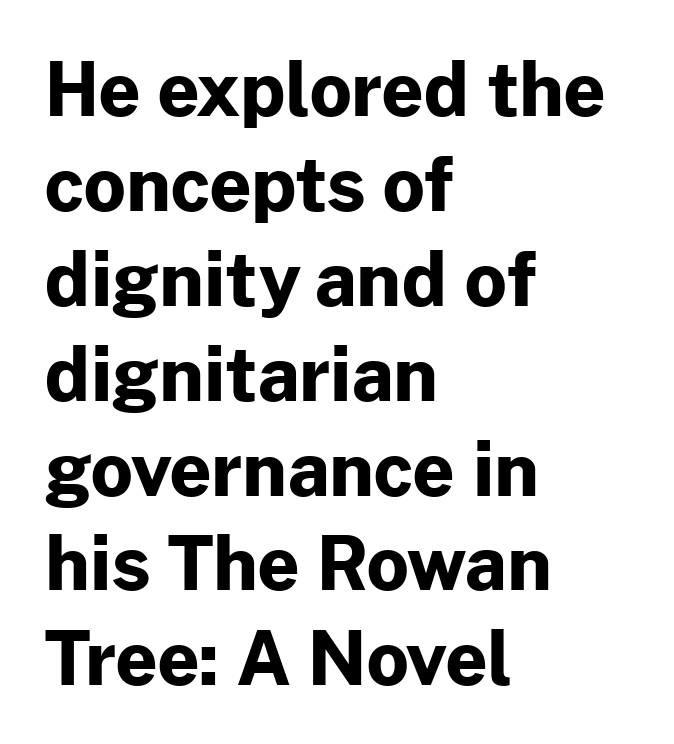
{"serif": "no", "italic": "no", "bold": "yes", "weight": "bold", "width": "normal", "stroke_contrast": "low", "x_height": "medium", "monospaced": "no", "underline": "no", "align": "left", "line_spacing": "normal", "line_spacing_ratio": 1.3, "letter_spacing": "normal", "letter_spacing_em": 0.0, "glyph_px": 73}
